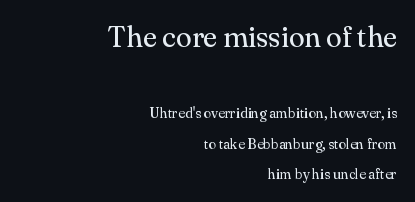
The image shows 29 px regular-weight serif type, upright; set right-aligned, loose line spacing (2.18x), normal letter spacing, not underlined; the first (top) block is 2.07x larger; medium stroke contrast and a small x-height.
